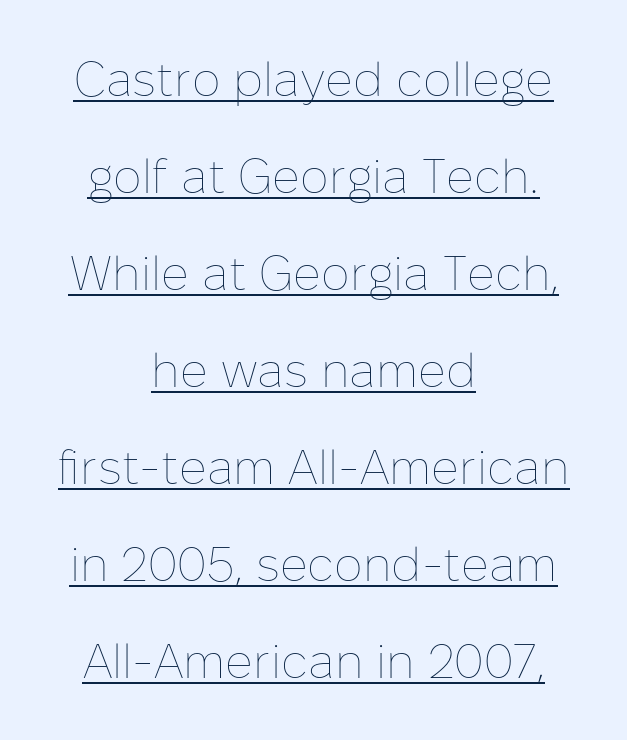
Q: Is the text bold? A: No.
Q: Is the text italic (slanted)? A: No, it is upright.
Q: Is the text underlined? A: Yes.
Q: How is the paragraph aligned? A: Centered.
Q: Is the spacing between letters normal or unusually wide? A: Normal.
Q: Is the spacing between lines tight, normal or loose? A: Loose.
Q: Width (condensed, normal, or wide)? A: Normal.
Q: Stroke contrast? A: Low.
Q: x-height? A: Medium.
Q: Monospaced? A: No.
